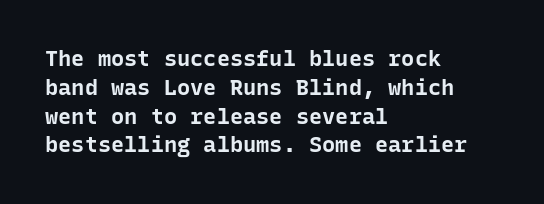
The image shows 22 px bold type, upright; set left-aligned, normal line spacing (1.31x), normal letter spacing, not underlined.
